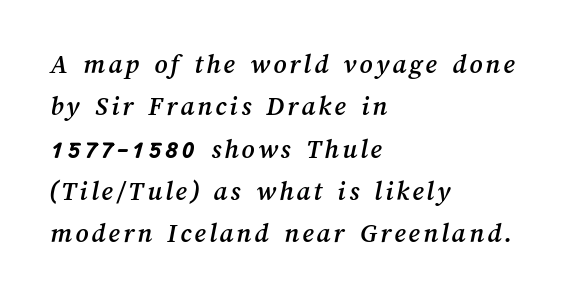
The image shows 28 px text type; set left-aligned, normal line spacing (1.51x), not underlined; medium stroke contrast and a medium x-height.
